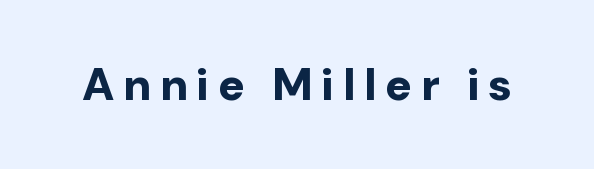
Here the designer chose a conventional face with non-uniform glyph widths. You can tell it's not italic because the verticals are truly vertical. Typesetter's note: full bold, strokes at maximum text heaviness. Nothing sits at the stroke ends, so this counts as sans-serif. Quick note: underline off.
